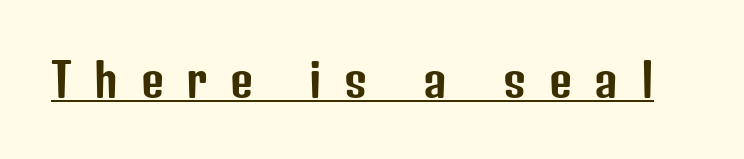
{"serif": "no", "italic": "no", "width": "condensed", "stroke_contrast": "low", "x_height": "medium", "monospaced": "no", "underline": "yes", "letter_spacing": "wide", "letter_spacing_em": 0.5, "glyph_px": 45}
